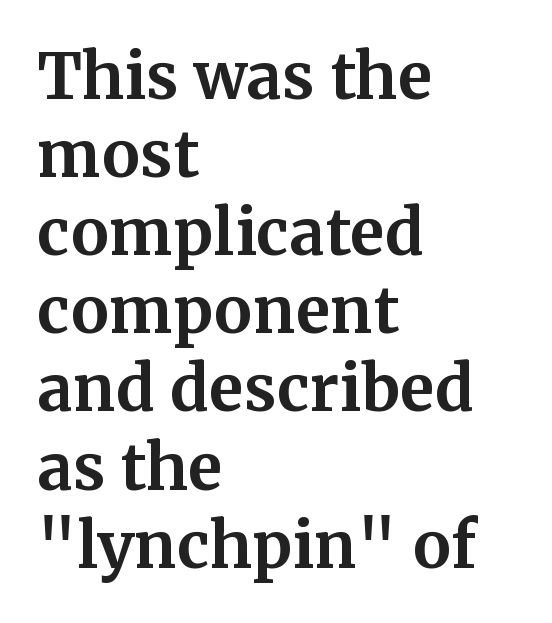
Is the block centered? No — it sits flush against the left margin. Note the varied advance widths — an 'i' is clearly narrower than an 'm'. Weight check: bold — yes, fully. Rendered with straight, roman letterforms. The font family rendered here belongs to the serif group. Short note: letters normally spaced.
